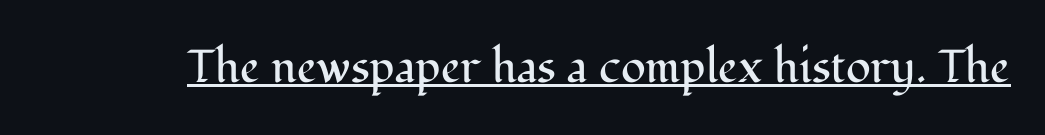
Type style note: has serifs. The weight tops out at a normal text grade. The specimen reads as upright at a glance. Emphasis is given by a line drawn under the lettering.
